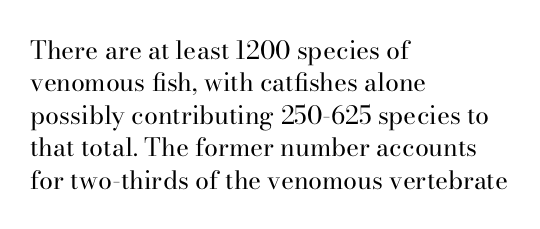
The image shows 25 px text type, upright; set left-aligned, normal line spacing (1.3x), normal letter spacing, not underlined.
